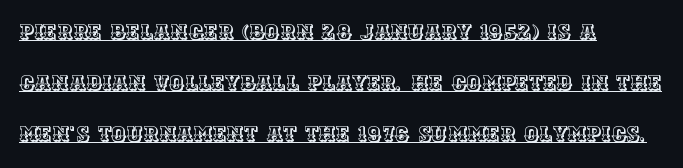
{"italic": "no", "underline": "yes", "align": "left", "line_spacing": "loose", "line_spacing_ratio": 2.44, "letter_spacing": "normal", "letter_spacing_em": 0.0, "glyph_px": 21}
